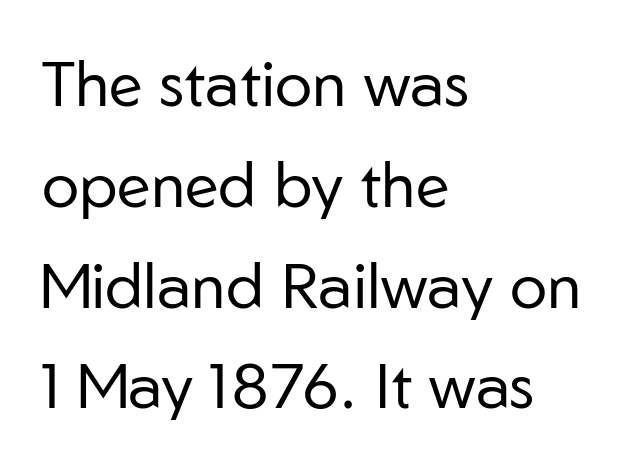
The image shows 63 px regular-weight sans-serif type, upright; set left-aligned, normal line spacing (1.6x), normal letter spacing, not underlined; low stroke contrast and a medium x-height.
